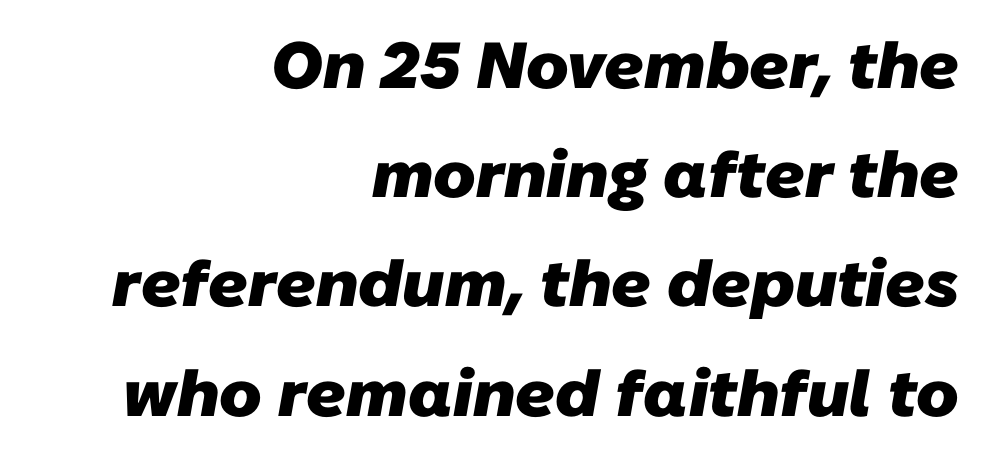
Words float on clear page, feet unadorned. Stroke thickness is high; the sample reads as a true bold. Regarding leading, the lines here are spaced in the standard way. Spacing verdict: proportional, widths tailored to each character.
